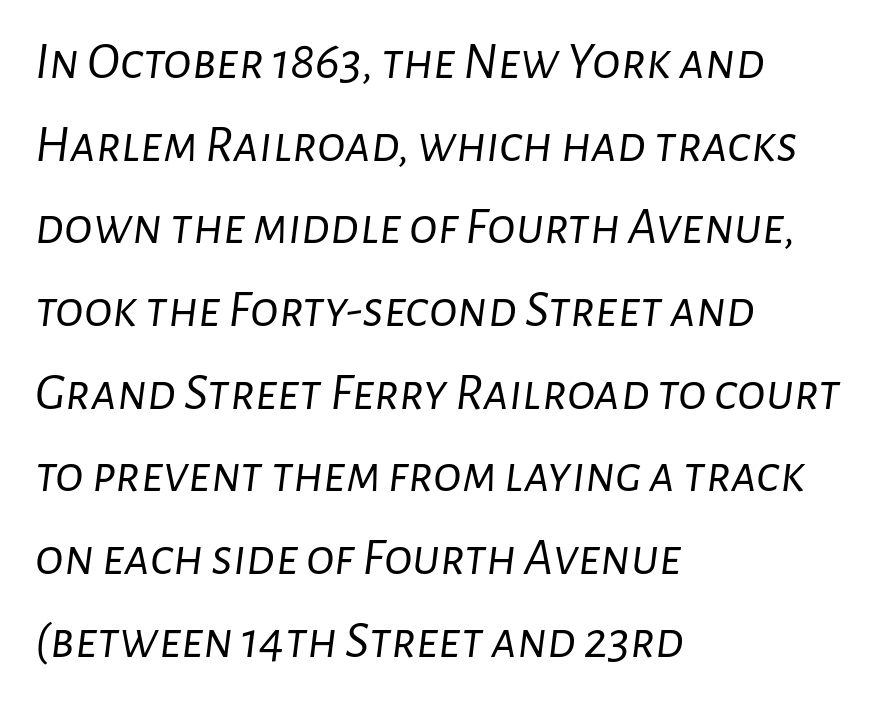
Q: Is the text bold? A: No.
Q: Is the text italic (slanted)? A: Yes, it leans right by about 7 degrees.
Q: Is the text underlined? A: No.
Q: How is the paragraph aligned? A: Left-aligned.
Q: Is the spacing between letters normal or unusually wide? A: Normal.
Q: Is the spacing between lines tight, normal or loose? A: Normal.
Q: Width (condensed, normal, or wide)? A: Normal.
Q: Stroke contrast? A: Low.
Q: x-height? A: Medium.
Q: Monospaced? A: No.
